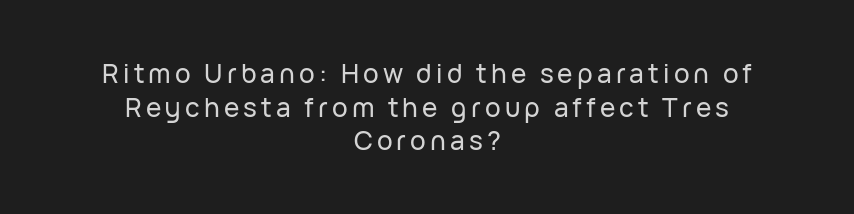
Characters remain perfectly vertical along every line. The string is rendered with underlining switched off. Leftover space on each line is divided equally before and after the words. One glance says typical: line gaps are just what's usual.
